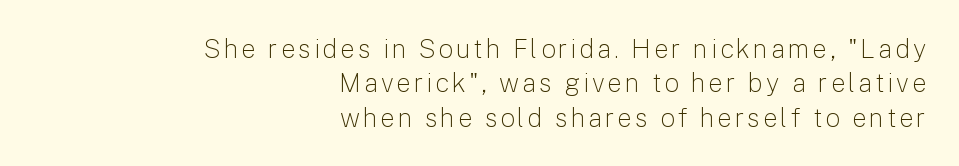
The vertical gap from one line to the next is medium. Summary of weight: not heavy and not bold. The gap between lines stays unmarked. The ragged edge is on the left, which tells us the setting is flush right. Quick note: not italic, upright.
